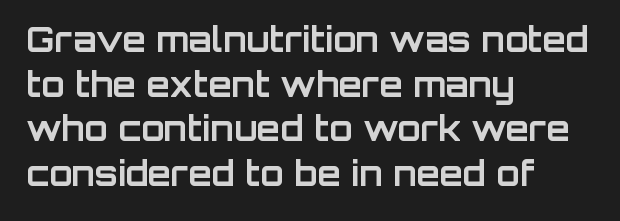
Q: Is the text bold? A: Yes.
Q: Is the text italic (slanted)? A: No, it is upright.
Q: Is the typeface a serif or a sans-serif typeface? A: Sans-serif.
Q: Is the text underlined? A: No.
Q: How is the paragraph aligned? A: Left-aligned.
Q: Is the spacing between letters normal or unusually wide? A: Normal.
Q: Is the spacing between lines tight, normal or loose? A: Normal.
Q: Width (condensed, normal, or wide)? A: Normal.
Q: Stroke contrast? A: Low.
Q: x-height? A: Large.
Q: Monospaced? A: No.
